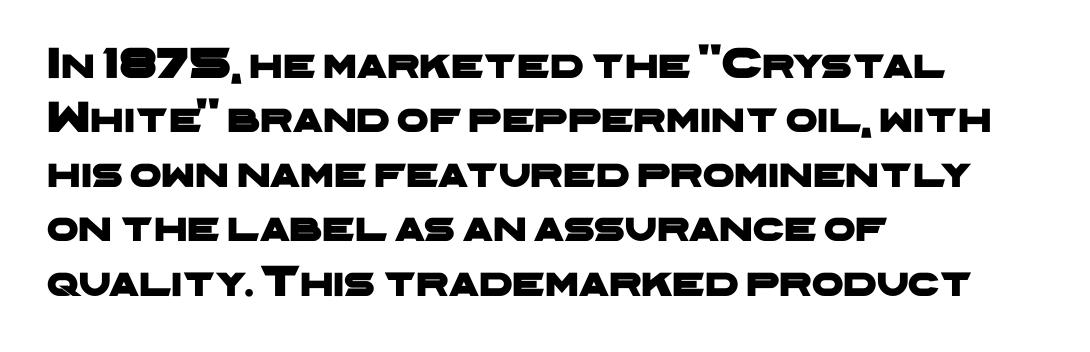
Line beginnings align vertically; line endings do not. A typesetter would call this proportional, since set widths differ per character. In terms of letterspacing, this is plain default setting. Does the type have serifs? No, each stem ends abruptly. Just letters on the line, the space beneath them empty.
